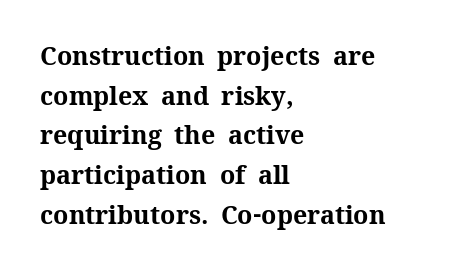
The image shows 25 px bold type, upright; set left-aligned, normal line spacing (1.59x), normal letter spacing, not underlined.
